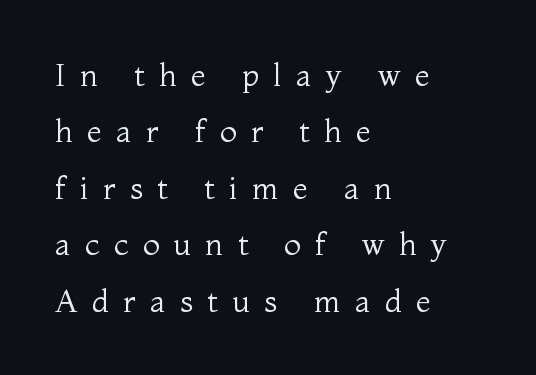
Q: Is the text bold? A: No.
Q: Is the text italic (slanted)? A: No, it is upright.
Q: Is the typeface a serif or a sans-serif typeface? A: Serif.
Q: Is the text underlined? A: No.
Q: How is the paragraph aligned? A: Left-aligned.
Q: Is the spacing between letters normal or unusually wide? A: Unusually wide.
Q: Width (condensed, normal, or wide)? A: Normal.
Q: Stroke contrast? A: Medium.
Q: x-height? A: Medium.
Q: Monospaced? A: No.
